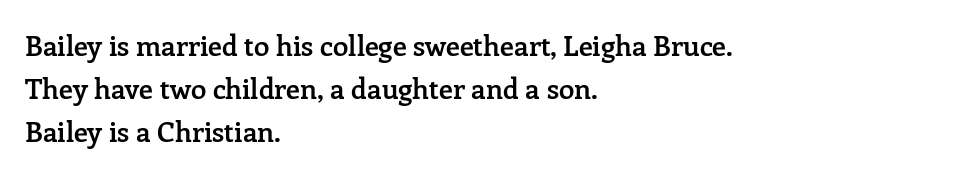
Q: Is the text bold? A: Semi-bold.
Q: Is the text italic (slanted)? A: No, it is upright.
Q: Is the typeface a serif or a sans-serif typeface? A: Serif.
Q: Is the text underlined? A: No.
Q: How is the paragraph aligned? A: Left-aligned.
Q: Is the spacing between letters normal or unusually wide? A: Normal.
Q: Is the spacing between lines tight, normal or loose? A: Normal.
Q: Width (condensed, normal, or wide)? A: Normal.
Q: Stroke contrast? A: Low.
Q: x-height? A: Medium.
Q: Monospaced? A: No.
